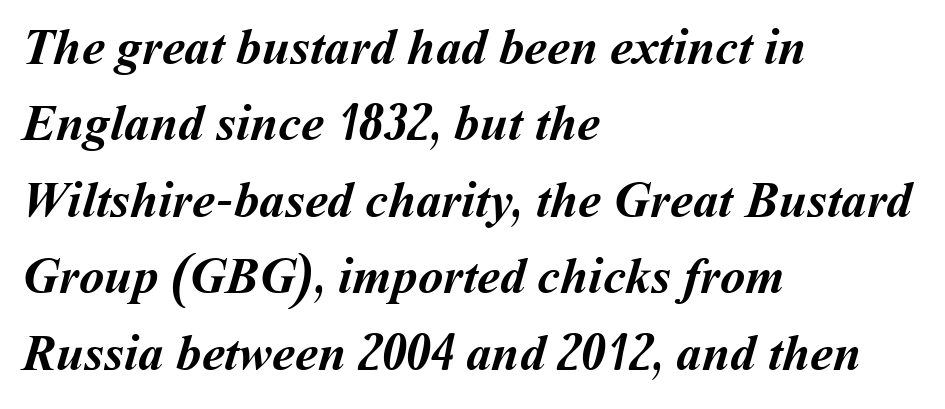
Letter spacing: default. Descender tails drop into unmarked territory. These lines are set flush left with a ragged right edge. Every letter is thick-stroked: bold, no question. A typesetter would call this leading conventional body-copy spacing. The letters advance in unequal steps, a hallmark of proportional type.
